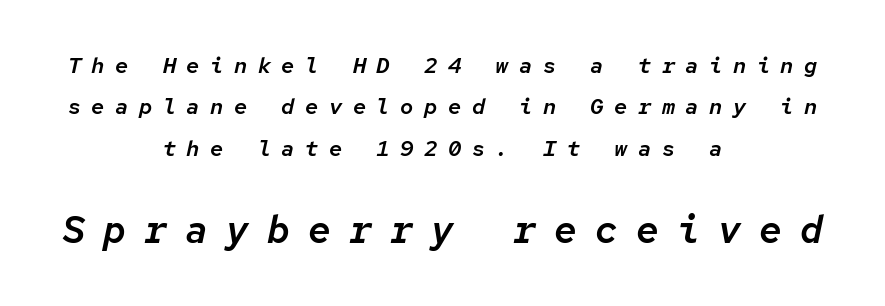
The image shows 38 px text type, italic (leaning right), monospaced; set centered, line spacing 1.88x, unusually wide letter spacing (+0.48 em), not underlined; the second (bottom) block is 1.73x larger; low stroke contrast and a medium x-height.
